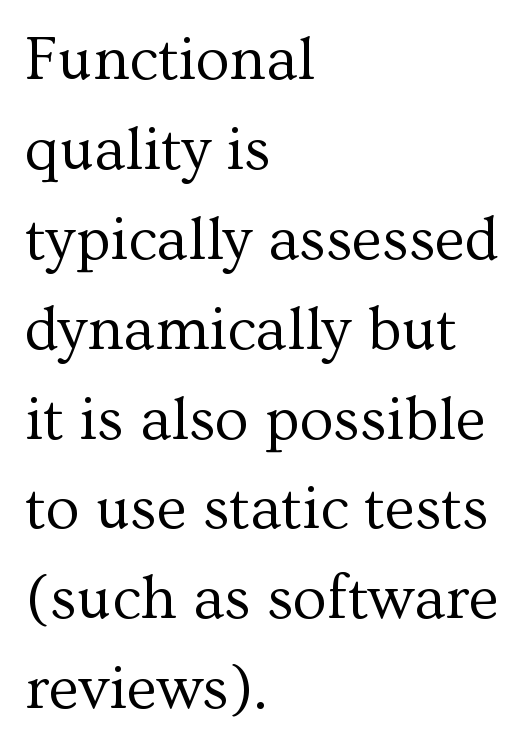
{"serif": "yes", "italic": "no", "bold": "no", "weight": "regular", "width": "normal", "stroke_contrast": "medium", "x_height": "medium", "monospaced": "no", "underline": "no", "align": "left", "line_spacing": "normal", "line_spacing_ratio": 1.45, "letter_spacing": "normal", "letter_spacing_em": 0.0, "glyph_px": 62}
